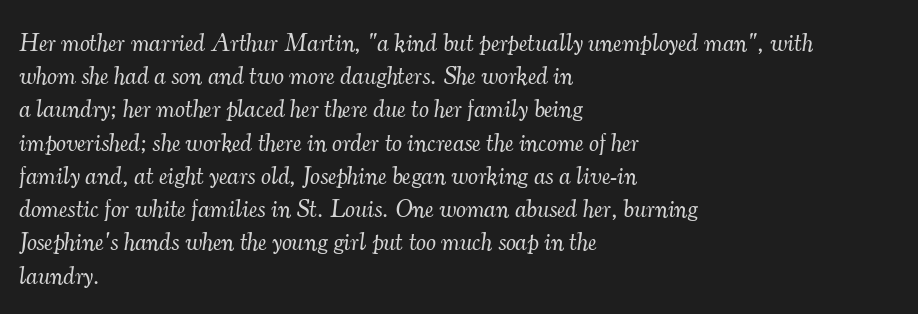
Notice how descenders clear the ascenders below comfortably — that's standard leading. The compositor pushed each line to the left boundary. A bare baseline throughout the passage. A typesetter would call this zero additional tracking. Nothing heavy about these letters — not bold at all. The specimen reads as italic at a glance.
